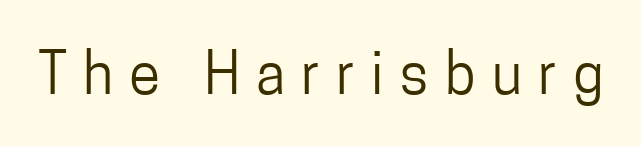
Q: Is the text bold? A: No.
Q: Is the text italic (slanted)? A: No, it is upright.
Q: Is the typeface a serif or a sans-serif typeface? A: Sans-serif.
Q: Is the text underlined? A: No.
Q: Is the spacing between letters normal or unusually wide? A: Unusually wide.
Q: Width (condensed, normal, or wide)? A: Condensed.
Q: Stroke contrast? A: Low.
Q: x-height? A: Medium.
Q: Monospaced? A: No.
